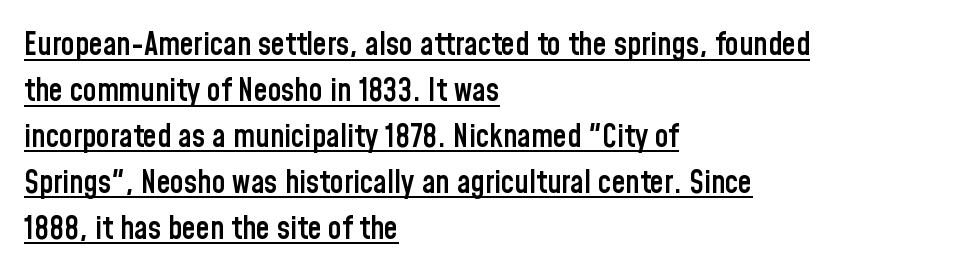
The image shows 31 px semibold, condensed sans-serif type, upright; set left-aligned, normal line spacing (1.48x), normal letter spacing, underlined; low stroke contrast and a medium x-height.
